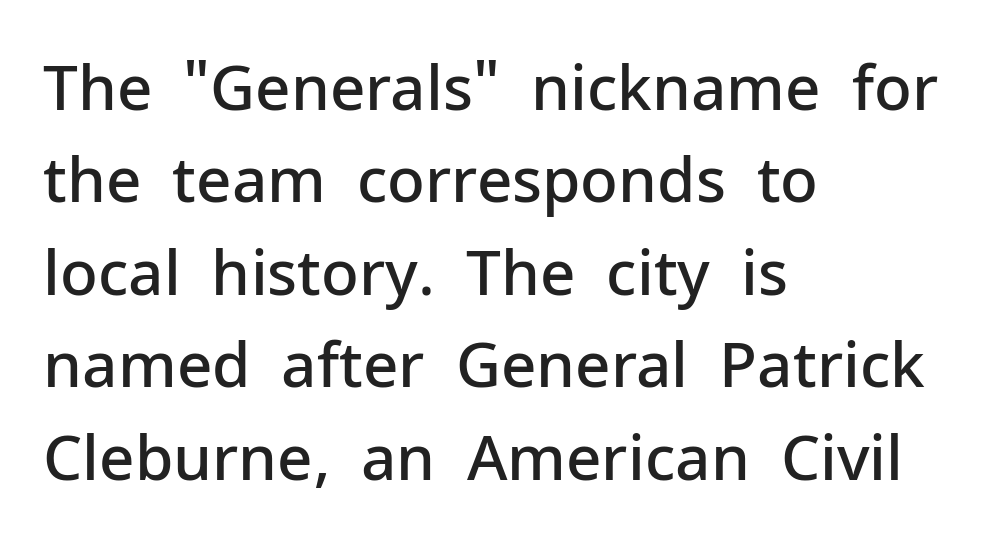
{"serif": "no", "italic": "no", "bold": "semi", "weight": "semibold", "width": "normal", "stroke_contrast": "low", "x_height": "medium", "monospaced": "no", "underline": "no", "align": "left", "line_spacing": "normal", "line_spacing_ratio": 1.49, "letter_spacing": "normal", "letter_spacing_em": 0.0, "glyph_px": 62}
